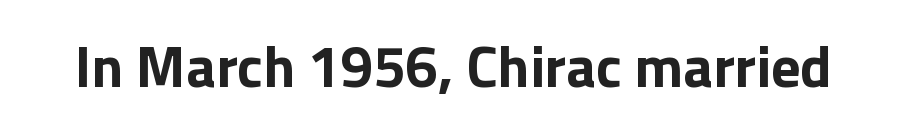
{"serif": "no", "italic": "no", "bold": "yes", "weight": "bold", "width": "normal", "stroke_contrast": "low", "x_height": "medium", "monospaced": "no", "underline": "no", "letter_spacing": "normal", "letter_spacing_em": 0.0, "glyph_px": 58}
